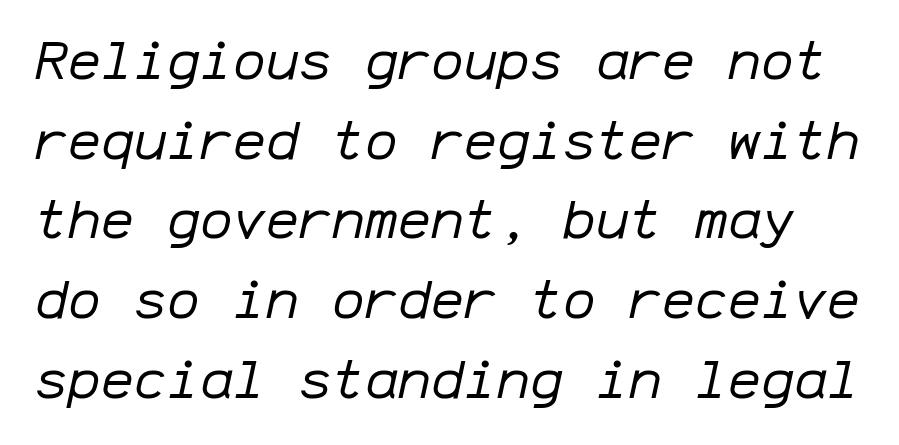
The image shows 55 px regular-weight type, italic (leaning right), monospaced; set normal line spacing (1.45x), normal letter spacing, not underlined; low stroke contrast and a medium x-height.
